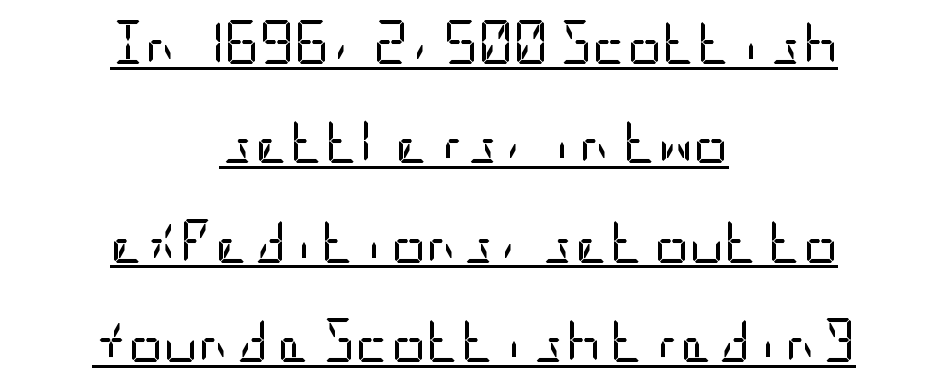
Check where the strokes stop: nothing finishes them off — pure sans. Italic? Not at all — the glyphs are vertical. Weight: in the light-to-regular range. Notice how the passage keeps no hard edge, just a central spine. Notice how a bar underscores the lettering throughout. Honestly, the rows look like they've been pulled way apart.
